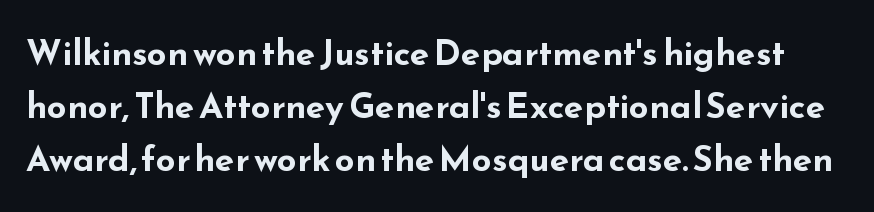
Q: Is the text bold? A: Yes.
Q: Is the text italic (slanted)? A: No, it is upright.
Q: Is the typeface a serif or a sans-serif typeface? A: Sans-serif.
Q: Is the text underlined? A: No.
Q: Is the spacing between letters normal or unusually wide? A: Normal.
Q: Is the spacing between lines tight, normal or loose? A: Normal.
Q: Width (condensed, normal, or wide)? A: Wide.
Q: Stroke contrast? A: Low.
Q: x-height? A: Small.
Q: Monospaced? A: No.
